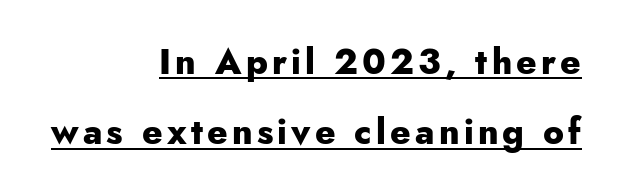
{"serif": "no", "italic": "no", "bold": "yes", "weight": "heavy", "width": "normal", "stroke_contrast": "low", "x_height": "small", "monospaced": "no", "underline": "yes", "align": "right", "line_spacing": "loose", "line_spacing_ratio": 2.01, "glyph_px": 35}
